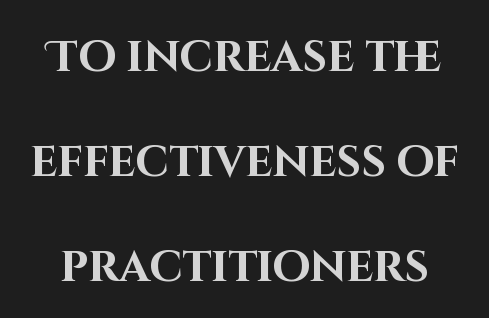
The image shows 43 px bold sans-serif type, upright; set loose line spacing (2.44x), normal letter spacing, not underlined; high stroke contrast and a large x-height.
